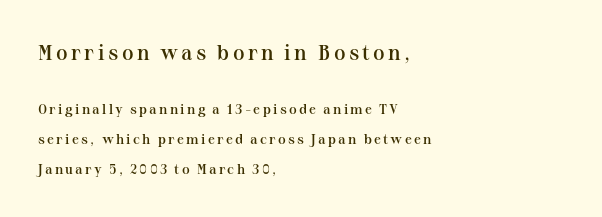
{"italic": "no", "bold": "semi", "underline": "no", "align": "left", "line_spacing": "loose", "line_spacing_ratio": 2.12, "larger_block": "first", "size_ratio": 1.5, "glyph_px": 21}
